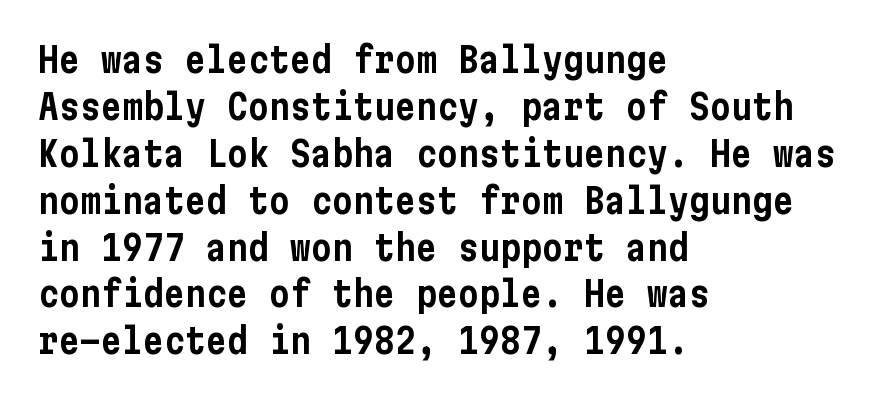
{"serif": "no", "italic": "no", "width": "condensed", "stroke_contrast": "low", "x_height": "medium", "underline": "no", "align": "left", "line_spacing": "normal", "line_spacing_ratio": 1.34, "letter_spacing": "normal", "letter_spacing_em": 0.0, "glyph_px": 35}
